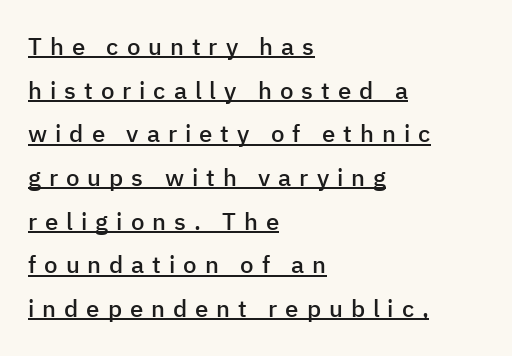
{"italic": "no", "bold": "semi", "underline": "yes", "align": "left", "line_spacing_ratio": 1.82, "letter_spacing": "wide", "letter_spacing_em": 0.33, "glyph_px": 24}
